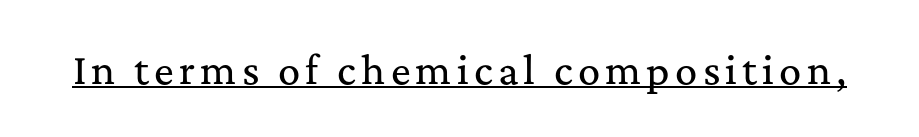
{"serif": "yes", "italic": "no", "width": "normal", "stroke_contrast": "medium", "x_height": "medium", "monospaced": "no", "underline": "yes", "glyph_px": 37}
